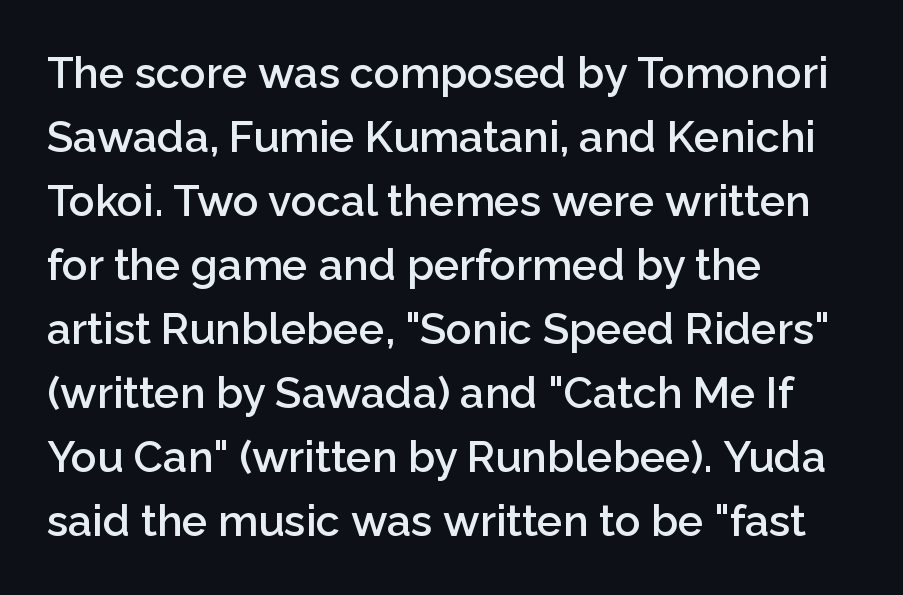
Type without underlining. Proportional: the letters do not fall into vertical columns. If you drew a line through each stem, it would be perfectly vertical. Line starts are locked; line ends wander.
